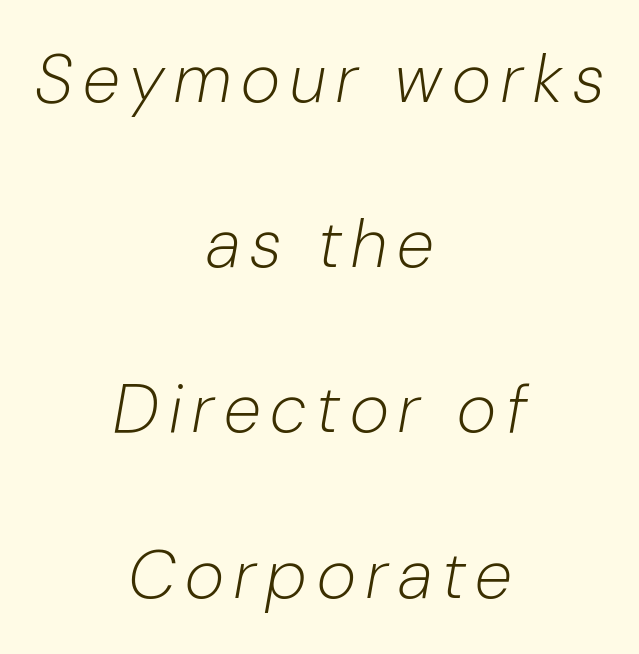
Q: Is the text bold? A: No.
Q: Is the text italic (slanted)? A: Yes, it leans right by about 10 degrees.
Q: Is the text underlined? A: No.
Q: How is the paragraph aligned? A: Centered.
Q: Is the spacing between lines tight, normal or loose? A: Loose.
Q: Width (condensed, normal, or wide)? A: Normal.
Q: Stroke contrast? A: Low.
Q: x-height? A: Medium.
Q: Monospaced? A: No.
